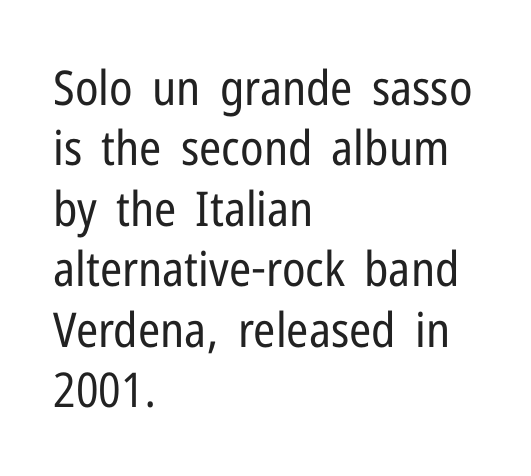
{"serif": "no", "italic": "no", "bold": "no", "weight": "regular", "width": "condensed", "stroke_contrast": "low", "x_height": "medium", "monospaced": "no", "underline": "no", "align": "left", "line_spacing": "normal", "line_spacing_ratio": 1.26, "letter_spacing": "normal", "letter_spacing_em": 0.0, "glyph_px": 48}
